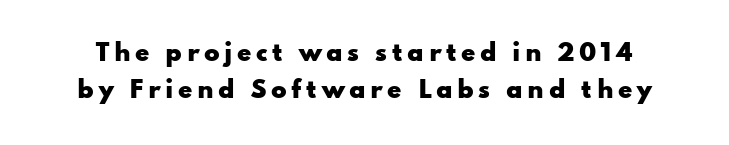
Q: Is the text bold? A: Yes.
Q: Is the text italic (slanted)? A: No, it is upright.
Q: Is the text underlined? A: No.
Q: Is the spacing between letters normal or unusually wide? A: Unusually wide.
Q: Is the spacing between lines tight, normal or loose? A: Normal.
